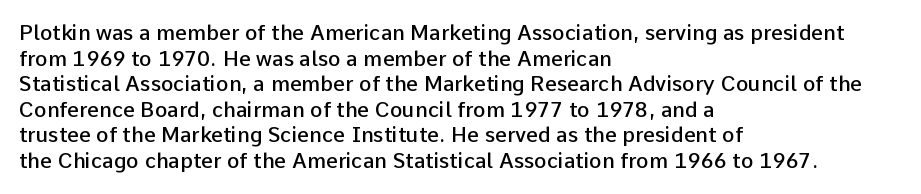
The image shows 21 px text type, upright; set left-aligned, line spacing 1.22x, normal letter spacing, not underlined.
